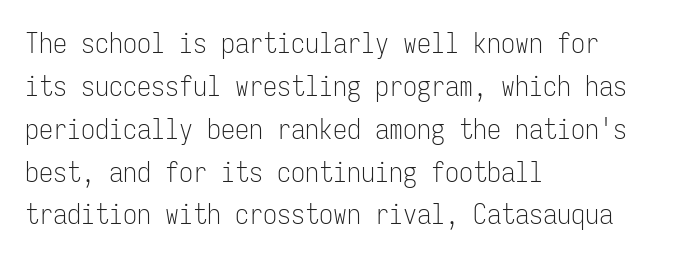
The strip under each line holds only bare page. Is this a heavy cut? Hardly; it is regular or lighter. Ascenders rise straight up at ninety degrees. The rendering uses typewriter-style spacing with identical character cells.
